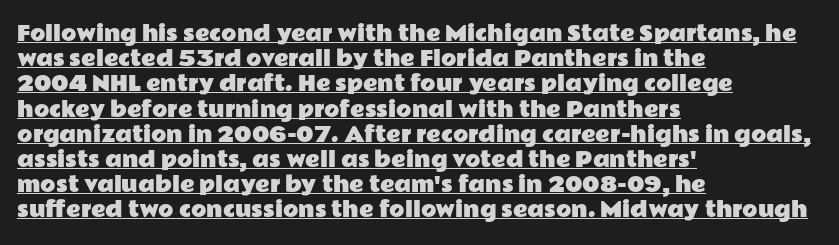
Nothing unusual about the tracking: characters are spaced as the font intends. Each new line begins a customary step beneath the previous one. When letters stand straight like this, we call the style roman or upright. A classic flush-left, rag-right setting is used for this passage.
